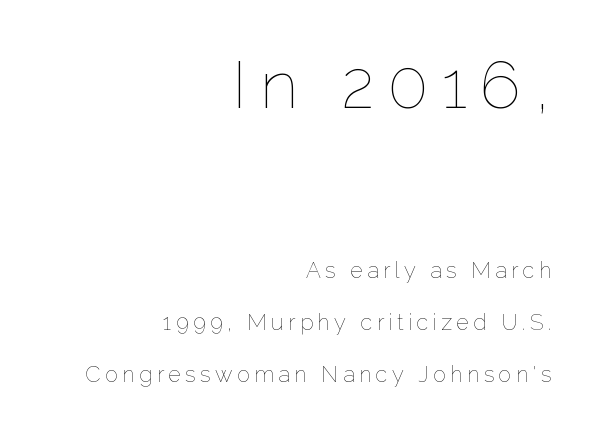
Q: Is the text bold? A: No.
Q: Is the text italic (slanted)? A: No, it is upright.
Q: Is the text underlined? A: No.
Q: How is the paragraph aligned? A: Right-aligned.
Q: Is the spacing between letters normal or unusually wide? A: Unusually wide.
Q: Is the spacing between lines tight, normal or loose? A: Loose.
Q: Which block of text is set in a larger size, the first (top) or the second (bottom)? A: The first (top) one.
Q: Width (condensed, normal, or wide)? A: Normal.
Q: Stroke contrast? A: Low.
Q: x-height? A: Medium.
Q: Monospaced? A: No.
